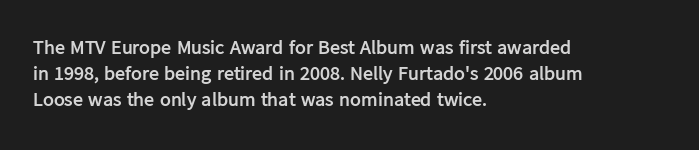
The lettering holds an erect, upright posture throughout. The text block is weighted toward the left margin, trailing off unevenly rightward. The strokes are fattened all the way to bold. Bare-footed words on every line.
